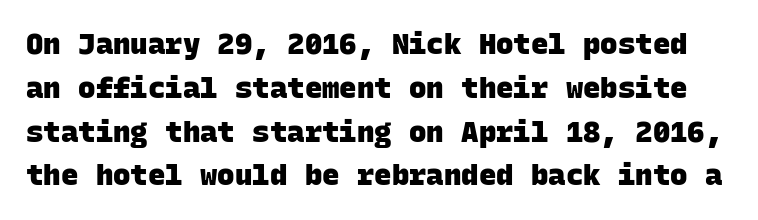
The image shows 29 px heavy sans-serif type, monospaced; set normal line spacing (1.51x), normal letter spacing, not underlined; low stroke contrast and a large x-height.
